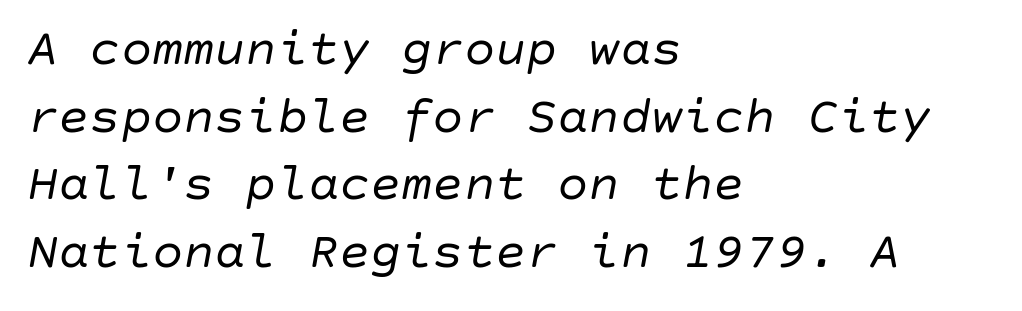
The image shows 52 px regular-weight type, italic (leaning right); set left-aligned, normal line spacing (1.3x), normal letter spacing, not underlined; low stroke contrast and a large x-height.
